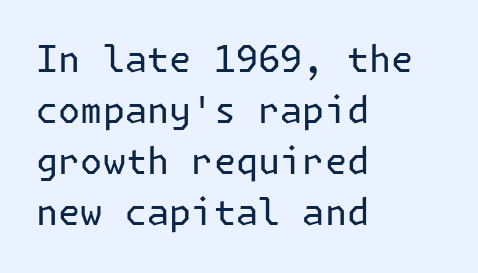
Q: Is the text bold? A: No.
Q: Is the text italic (slanted)? A: No, it is upright.
Q: Is the typeface a serif or a sans-serif typeface? A: Sans-serif.
Q: Is the text underlined? A: No.
Q: How is the paragraph aligned? A: Left-aligned.
Q: Is the spacing between letters normal or unusually wide? A: Normal.
Q: Is the spacing between lines tight, normal or loose? A: Normal.
Q: Width (condensed, normal, or wide)? A: Normal.
Q: Stroke contrast? A: Low.
Q: x-height? A: Medium.
